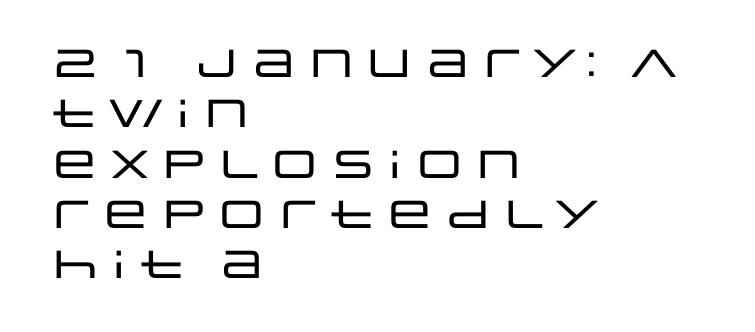
These lines were composed using upright roman letters. Note the varied advance widths — an 'i' is clearly narrower than an 'm'. Descender tails drop into unmarked territory. Honestly, the row spacing looks completely unremarkable. The letters sit at their default tracking, neither squeezed nor spread. Check where the strokes stop: nothing finishes them off — pure sans.
